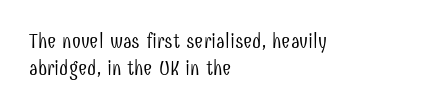
Unlike italic type, these characters show no tilt at all. Honestly, there is no underline to notice here at all. The ragged edge is on the right, which tells us the setting is flush left. Tracking here is standard; glyphs follow each other at the usual distance.
